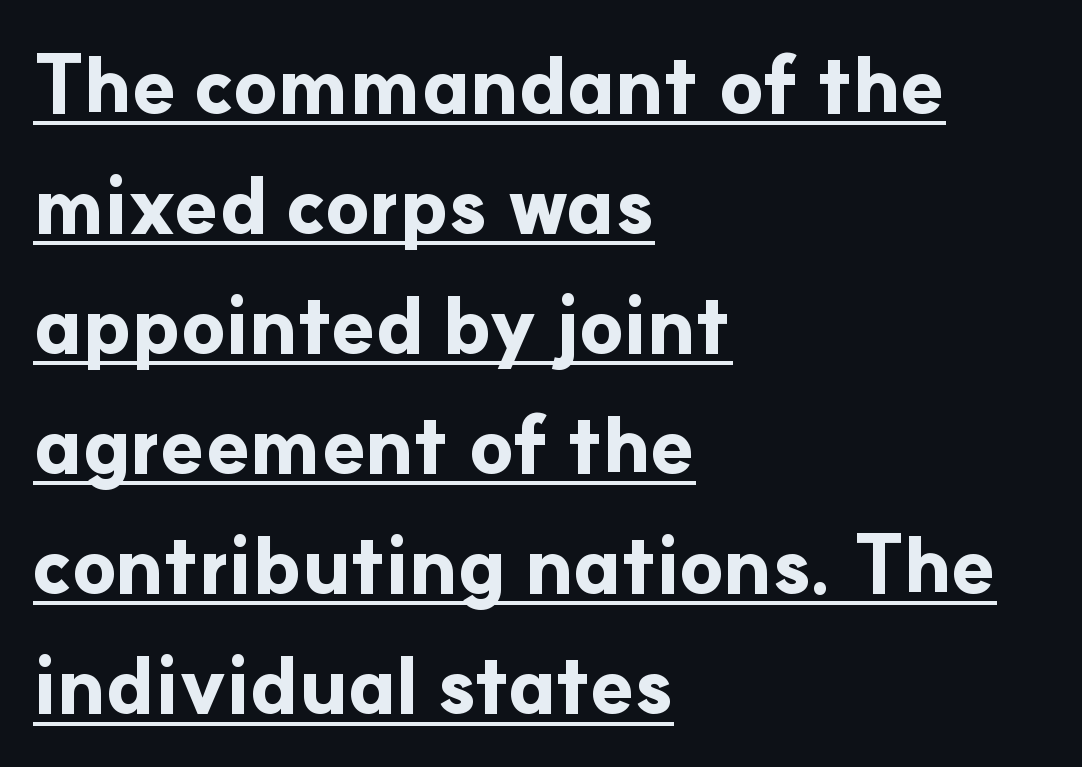
Q: Is the text bold? A: Yes.
Q: Is the text italic (slanted)? A: No, it is upright.
Q: Is the typeface a serif or a sans-serif typeface? A: Sans-serif.
Q: Is the text underlined? A: Yes.
Q: How is the paragraph aligned? A: Left-aligned.
Q: Is the spacing between letters normal or unusually wide? A: Normal.
Q: Is the spacing between lines tight, normal or loose? A: Normal.
Q: Width (condensed, normal, or wide)? A: Normal.
Q: Stroke contrast? A: Low.
Q: x-height? A: Small.
Q: Monospaced? A: No.
